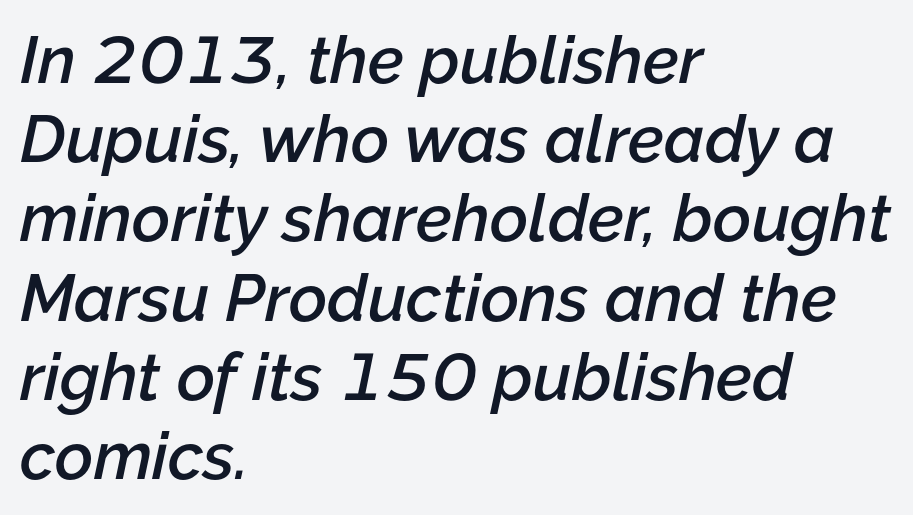
{"italic": "yes", "lean": "right", "slant_degrees": 12, "bold": "semi", "weight": "semibold", "width": "normal", "stroke_contrast": "low", "x_height": "medium", "monospaced": "no", "underline": "no", "align": "left", "line_spacing_ratio": 1.2, "letter_spacing": "normal", "letter_spacing_em": 0.0, "glyph_px": 66}
